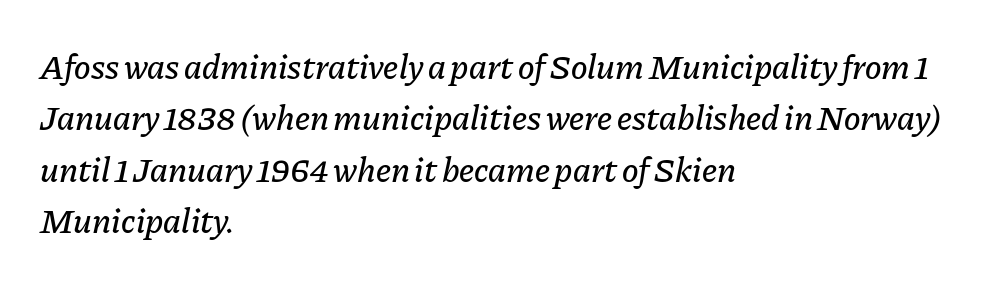
{"italic": "yes", "lean": "right", "slant_degrees": 11, "width": "normal", "stroke_contrast": "low", "x_height": "medium", "monospaced": "no", "underline": "no", "align": "left", "line_spacing": "normal", "line_spacing_ratio": 1.47, "letter_spacing": "normal", "letter_spacing_em": 0.0, "glyph_px": 35}
